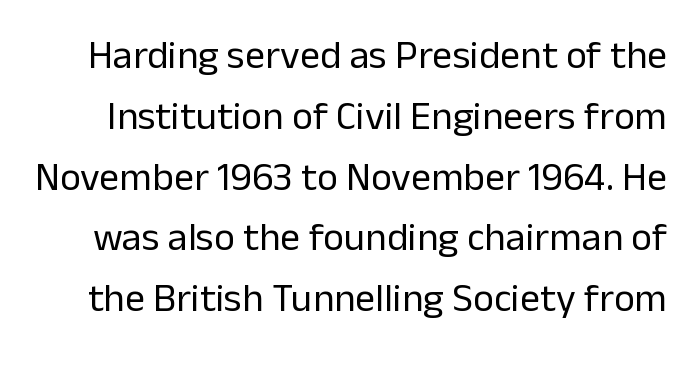
{"serif": "no", "italic": "no", "bold": "no", "weight": "regular", "width": "normal", "stroke_contrast": "low", "x_height": "medium", "monospaced": "no", "underline": "no", "line_spacing": "normal", "line_spacing_ratio": 1.52, "letter_spacing": "normal", "letter_spacing_em": 0.0, "glyph_px": 40}
